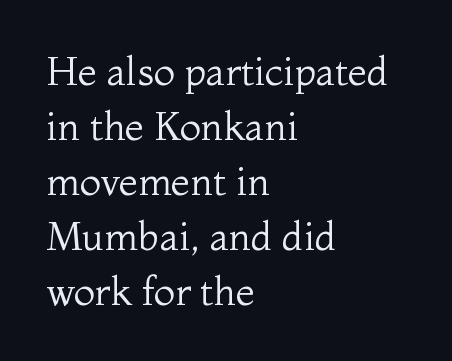
{"serif": "yes", "italic": "no", "bold": "no", "weight": "regular", "width": "normal", "stroke_contrast": "medium", "x_height": "medium", "monospaced": "no", "underline": "no", "align": "left", "line_spacing": "normal", "line_spacing_ratio": 1.41, "letter_spacing": "normal", "letter_spacing_em": 0.0, "glyph_px": 39}
